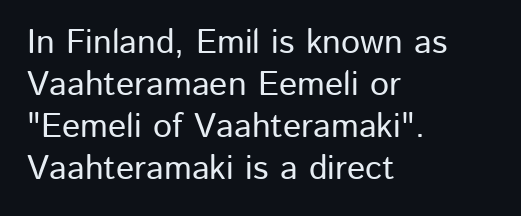
Do the characters align in a grid? No, the font is proportional. Observe the ordinary spacing: letters are neighbours, not strangers. Just letters on the line, the space beneath them empty. The text was rendered using a sans face with plain stroke endings. Posture: vertical. A student would call this left alignment; a typographer would say flush left, rag right.
